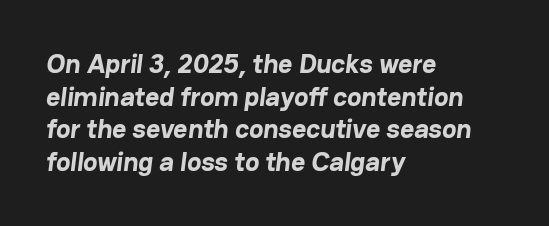
Q: Is the text bold? A: Yes.
Q: Is the text underlined? A: No.
Q: How is the paragraph aligned? A: Left-aligned.
Q: Is the spacing between letters normal or unusually wide? A: Normal.
